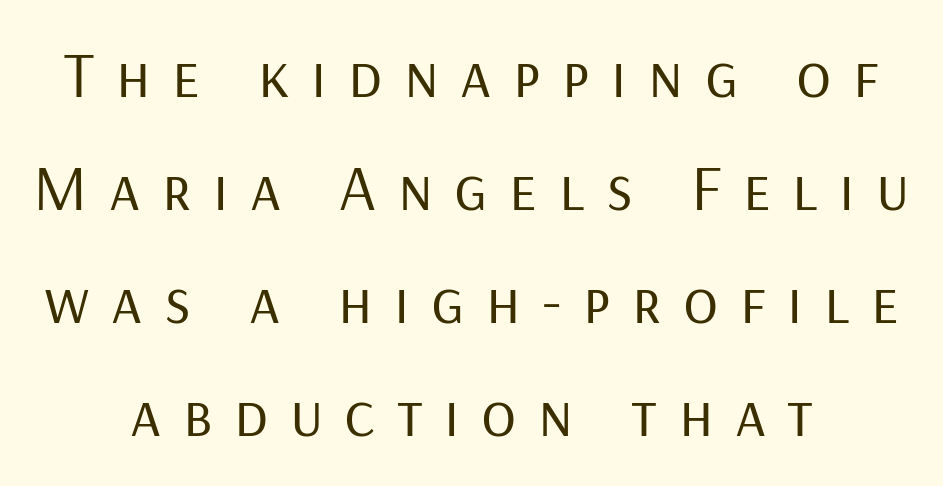
Typographically, this falls in the sans-serif category. Letters rest on an invisible, unmarked baseline. Italic? Not at all — the glyphs are vertical. Stems here are at most as thick as an everyday book face. Which margin do the lines hug? Neither — every line sits in the middle.
